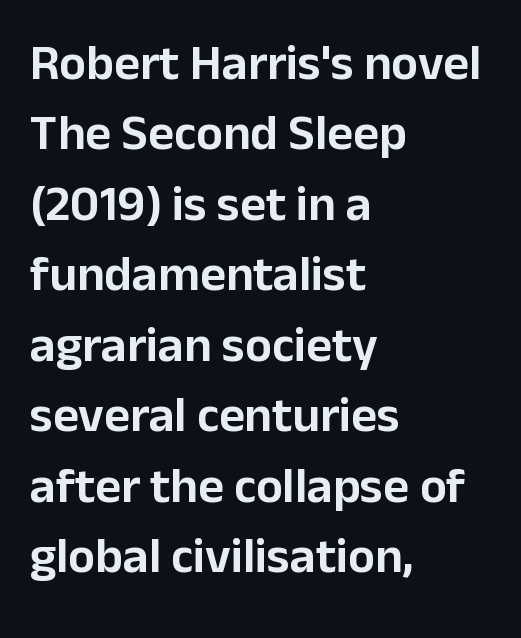
The image shows 50 px sans-serif type, upright; set left-aligned, normal line spacing (1.41x), normal letter spacing, not underlined; low stroke contrast and a medium x-height.
